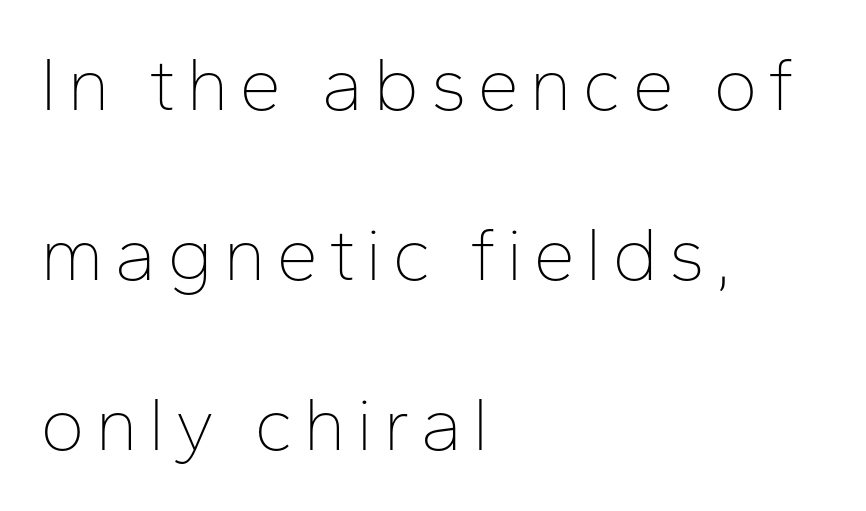
Q: Is the text bold? A: No.
Q: Is the text italic (slanted)? A: No, it is upright.
Q: Is the typeface a serif or a sans-serif typeface? A: Sans-serif.
Q: Is the text underlined? A: No.
Q: How is the paragraph aligned? A: Left-aligned.
Q: Is the spacing between lines tight, normal or loose? A: Loose.
Q: Width (condensed, normal, or wide)? A: Normal.
Q: Stroke contrast? A: Low.
Q: x-height? A: Medium.
Q: Monospaced? A: No.
